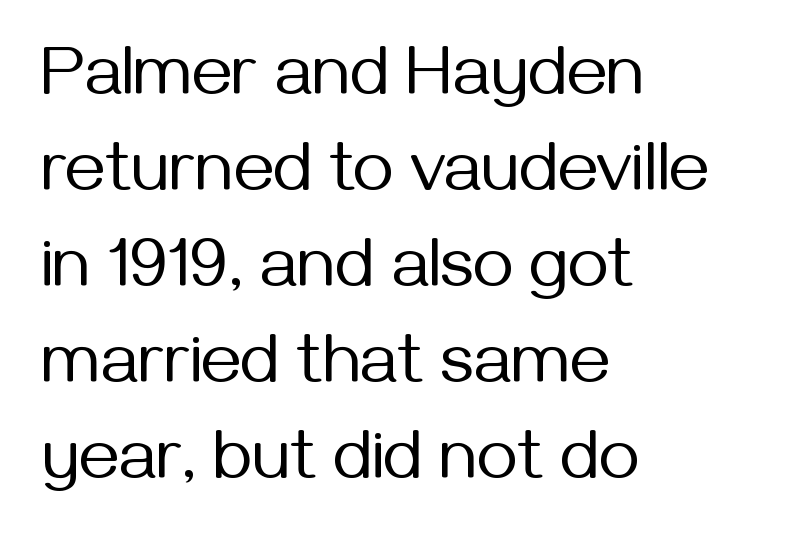
Q: Is the text bold? A: No.
Q: Is the text italic (slanted)? A: No, it is upright.
Q: Is the typeface a serif or a sans-serif typeface? A: Sans-serif.
Q: Is the text underlined? A: No.
Q: How is the paragraph aligned? A: Left-aligned.
Q: Is the spacing between letters normal or unusually wide? A: Normal.
Q: Is the spacing between lines tight, normal or loose? A: Normal.
Q: Width (condensed, normal, or wide)? A: Normal.
Q: Stroke contrast? A: Medium.
Q: x-height? A: Medium.
Q: Monospaced? A: No.
